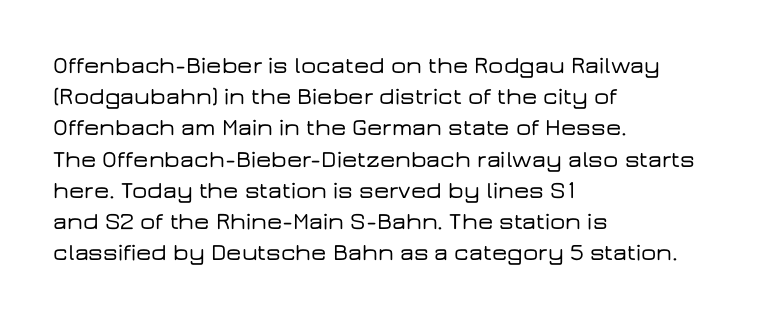
The image shows 24 px text type, upright; set left-aligned, normal line spacing (1.3x), normal letter spacing, not underlined.
